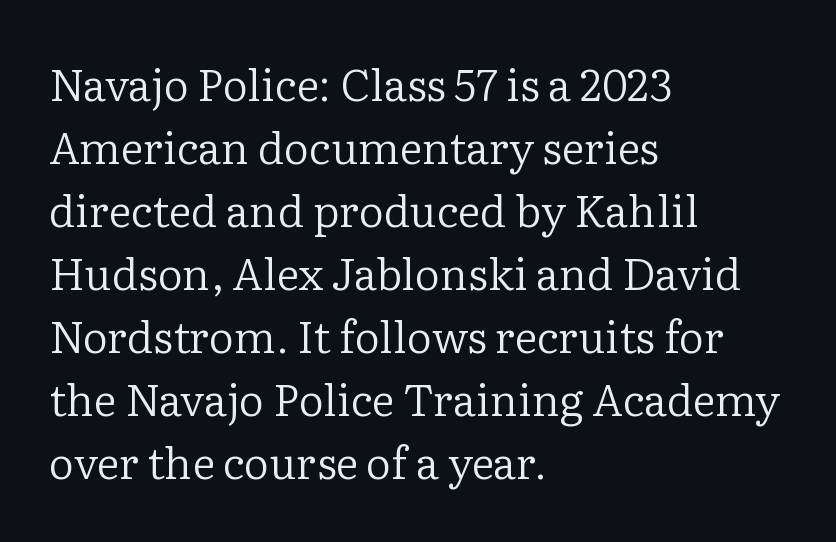
Rule under the text: the space is simply empty. Baseline-to-baseline distance is the conventional proportion of letter height. Letterform terminals end in serifs throughout the passage. The strokes are not fattened; the text isn't bold. Honestly, the letter spacing is just normal — you wouldn't notice it.
